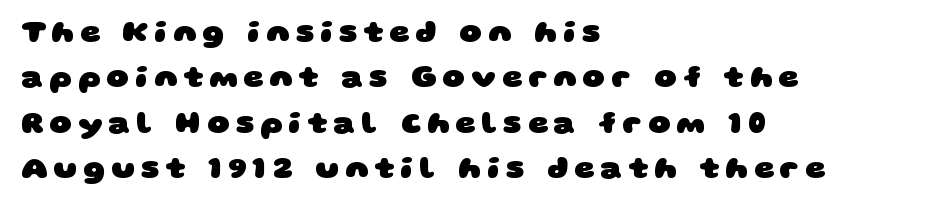
The image shows 31 px heavy, wide sans-serif type; set left-aligned, normal line spacing (1.46x), not underlined; low stroke contrast and a large x-height.
